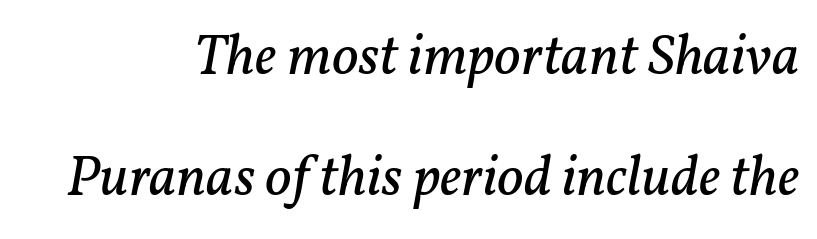
Compared with ordinary roman type, these characters are visibly tilted. Does the type have serifs? Yes, each stem ends in a small foot. Compared with a typical body face, this is equally light or lighter still. Clear beneath every line of the passage.
